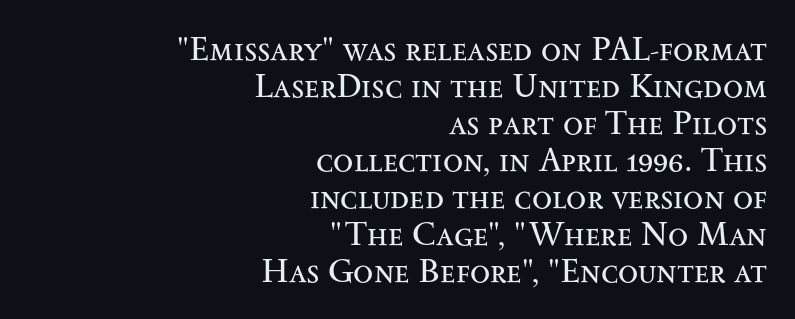
The letters advance in unequal steps, a hallmark of proportional type. No letter is thick-stroked: the sample isn't bold. The string is rendered with underlining switched off. Each letter's strokes conclude with small projecting serifs. Nobody touched the tracking dial on this one. Horizontal bands of white between lines are thin slivers.
